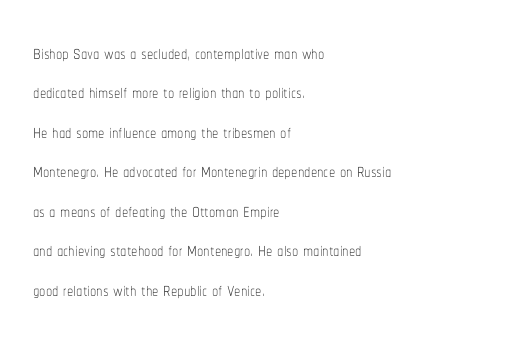
This block has exactly the height ordinary leading produces. Heft: none added — not bold. The face used here is rendered with its standard letterfit. Horizontally, the lines are justified to the leading edge only.
